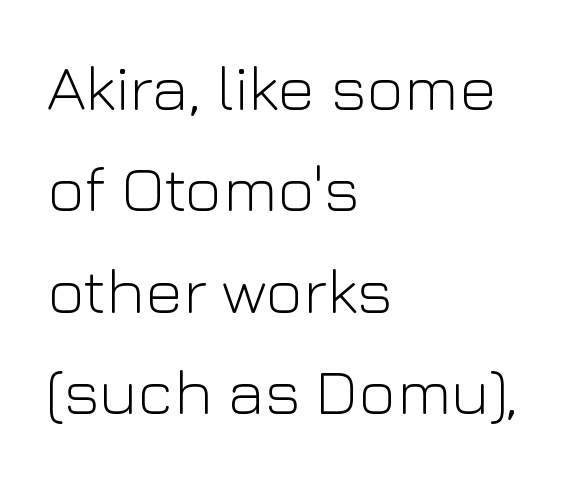
Q: Is the text bold? A: No.
Q: Is the text italic (slanted)? A: No, it is upright.
Q: Is the typeface a serif or a sans-serif typeface? A: Sans-serif.
Q: Is the text underlined? A: No.
Q: How is the paragraph aligned? A: Left-aligned.
Q: Is the spacing between letters normal or unusually wide? A: Normal.
Q: Is the spacing between lines tight, normal or loose? A: Normal.
Q: Width (condensed, normal, or wide)? A: Normal.
Q: Stroke contrast? A: Low.
Q: x-height? A: Medium.
Q: Monospaced? A: No.
